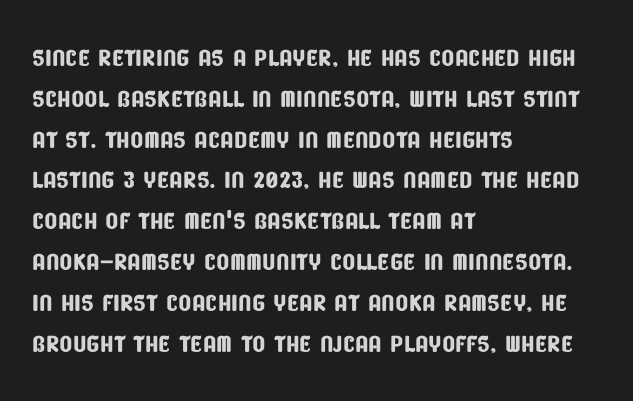
Quick note: underline off. A typesetter would label this face a sans. The rendering anchors every line to the left-hand side. Tracking here is standard; glyphs follow each other at the usual distance. Here the designer chose a conventional face with non-uniform glyph widths.
